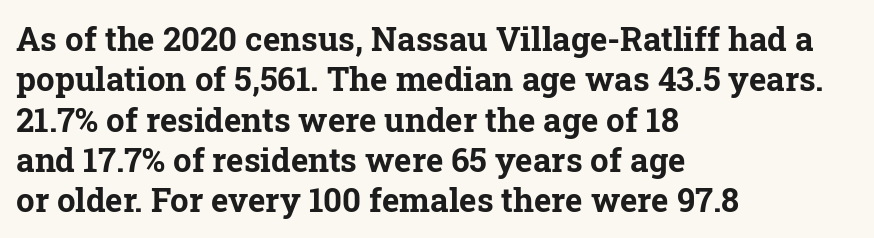
The image shows 33 px bold serif type, upright; set left-aligned, line spacing 1.22x, normal letter spacing, not underlined; low stroke contrast and a medium x-height.
